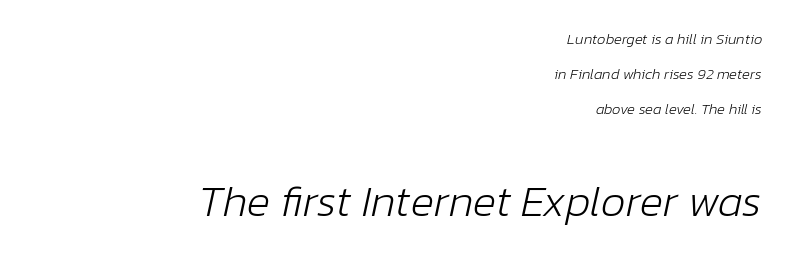
Q: Is the text bold? A: No.
Q: Is the text italic (slanted)? A: Yes, it leans right by about 12 degrees.
Q: Is the text underlined? A: No.
Q: How is the paragraph aligned? A: Right-aligned.
Q: Is the spacing between letters normal or unusually wide? A: Normal.
Q: Is the spacing between lines tight, normal or loose? A: Loose.
Q: Which block of text is set in a larger size, the first (top) or the second (bottom)? A: The second (bottom) one.
Q: Width (condensed, normal, or wide)? A: Normal.
Q: Stroke contrast? A: Low.
Q: x-height? A: Medium.
Q: Monospaced? A: No.
